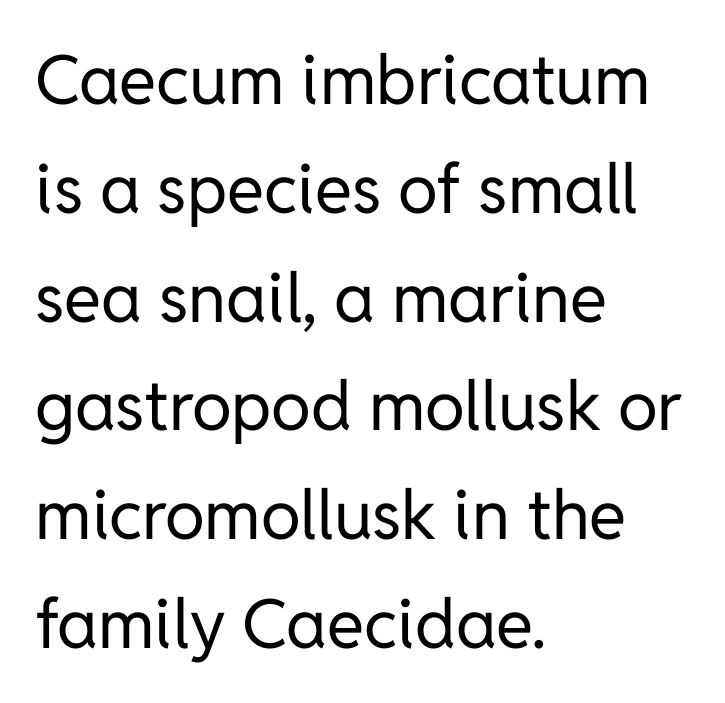
Q: Is the text bold? A: No.
Q: Is the text italic (slanted)? A: No, it is upright.
Q: Is the typeface a serif or a sans-serif typeface? A: Sans-serif.
Q: Is the text underlined? A: No.
Q: How is the paragraph aligned? A: Left-aligned.
Q: Is the spacing between letters normal or unusually wide? A: Normal.
Q: Is the spacing between lines tight, normal or loose? A: Normal.
Q: Width (condensed, normal, or wide)? A: Normal.
Q: Stroke contrast? A: Low.
Q: x-height? A: Medium.
Q: Monospaced? A: No.
